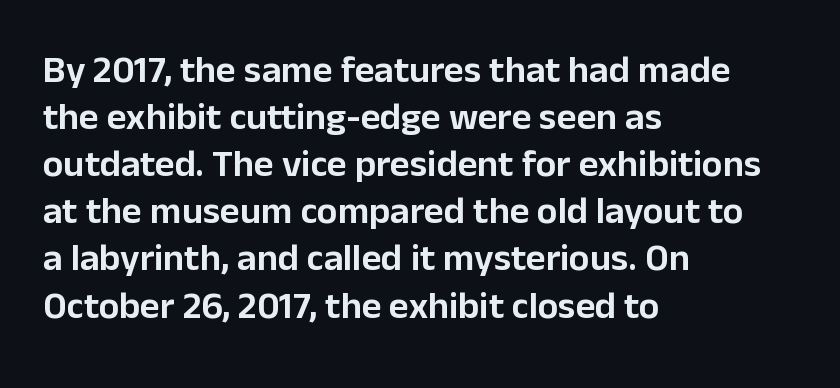
The font family rendered here belongs to the sans-serif group. In terms of posture, this sample is upright. Check the space under the baseline: it is left empty. Varying glyph widths throughout — classic text-font behaviour.
